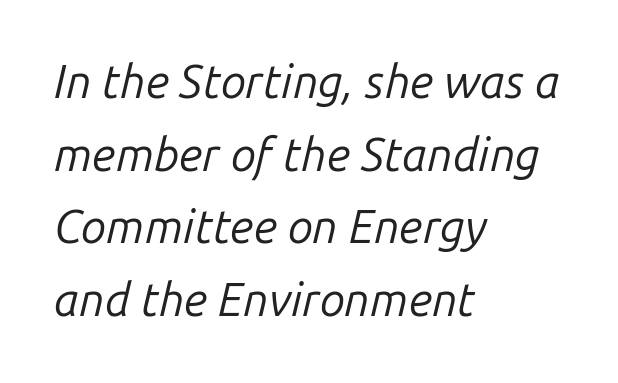
Characters are canted at an angle relative to the baseline's perpendicular. The typeface has the unassuming heft of standard copy or less. Quick note: underline off. The paragraph has a hard left edge and a soft right edge.
